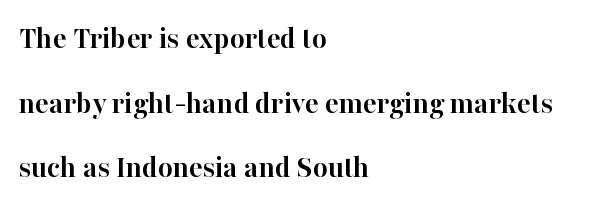
The image shows 32 px semibold serif type, upright; set left-aligned, loose line spacing (2.02x), normal letter spacing, not underlined; high stroke contrast and a medium x-height.
